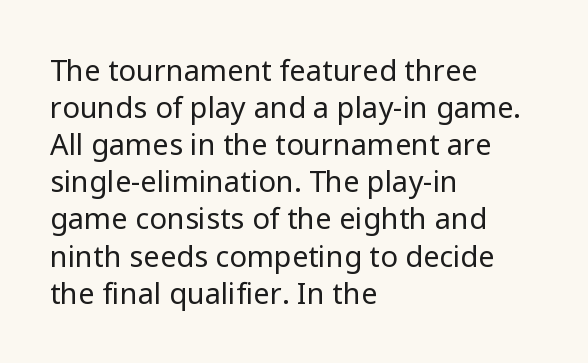
Decoration check: the copy has no underline. Is this a heavy cut? Hardly; it is regular or lighter. The lines are quadded left. Notice how the stems are strictly vertical — no italics here.
